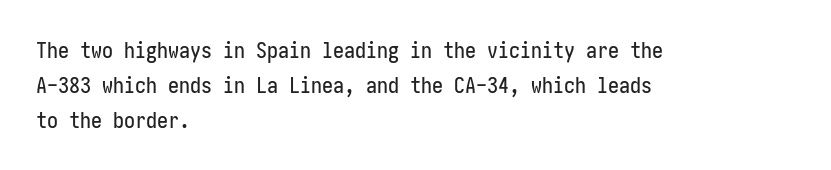
The vertical gap from one line to the next is medium. In terms of posture, this sample is upright. The ragged edge is on the right, which tells us the setting is flush left. Look at the tracking — it's just the regular setting, nothing added. Only glyphs here, with clear space below each row.
